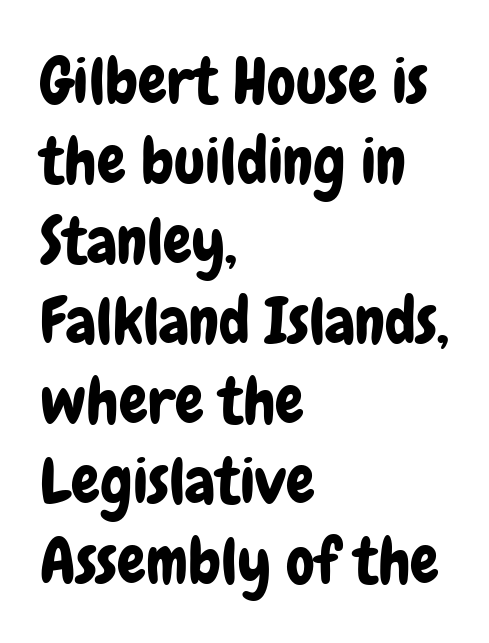
These lines are set flush left with a ragged right edge. The area under the type is left untouched. The letters advance in unequal steps, a hallmark of proportional type. The rendering keeps characters at their native spacing. Does the lettering tilt? It doesn't — this is upright. Nothing sits at the stroke ends, so this counts as sans-serif.
